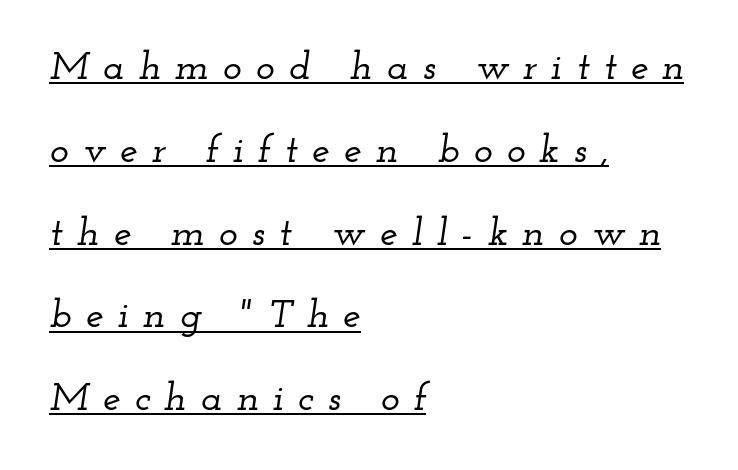
The image shows 40 px wide serif type, italic (leaning right); set left-aligned, loose line spacing (2.07x), unusually wide letter spacing (+0.35 em), underlined; low stroke contrast and a small x-height.
